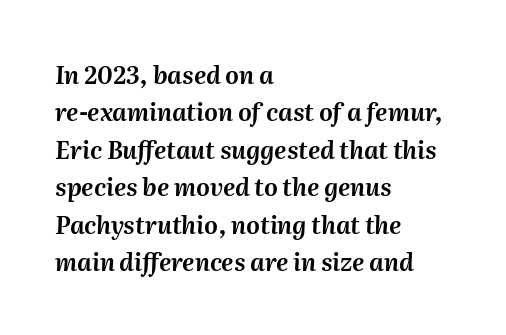
The typography opts for an oblique posture over an upright one. Each row of text sits above clean, open space. Left-aligned paragraph, ragged on the right. These lines keep a tight, regular rhythm from letter to letter. Horizontal bands of white between lines are of average thickness.
